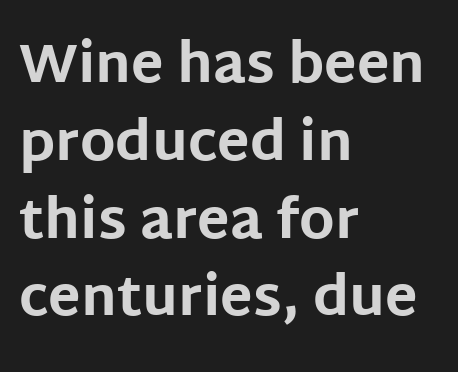
{"serif": "no", "italic": "no", "bold": "yes", "weight": "bold", "width": "normal", "stroke_contrast": "low", "x_height": "large", "monospaced": "no", "underline": "no", "align": "left", "line_spacing": "normal", "line_spacing_ratio": 1.44, "letter_spacing": "normal", "letter_spacing_em": 0.0, "glyph_px": 54}
